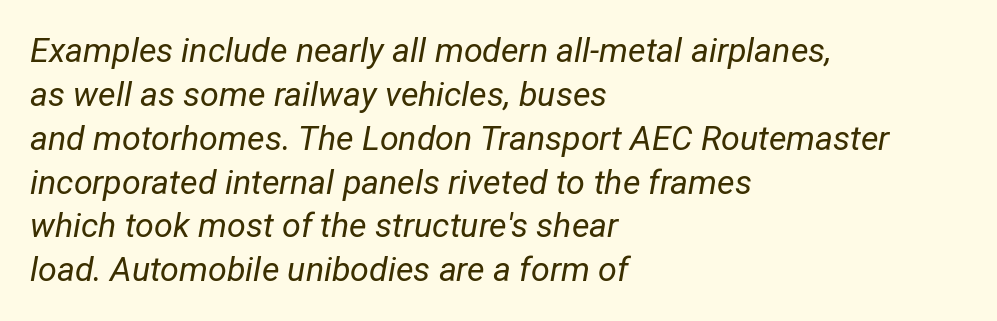
Q: Is the text bold? A: No.
Q: Is the text italic (slanted)? A: Yes, it leans right by about 12 degrees.
Q: Is the text underlined? A: No.
Q: How is the paragraph aligned? A: Left-aligned.
Q: Is the spacing between letters normal or unusually wide? A: Normal.
Q: Is the spacing between lines tight, normal or loose? A: Normal.
Q: Width (condensed, normal, or wide)? A: Condensed.
Q: Stroke contrast? A: Low.
Q: x-height? A: Medium.
Q: Monospaced? A: No.
